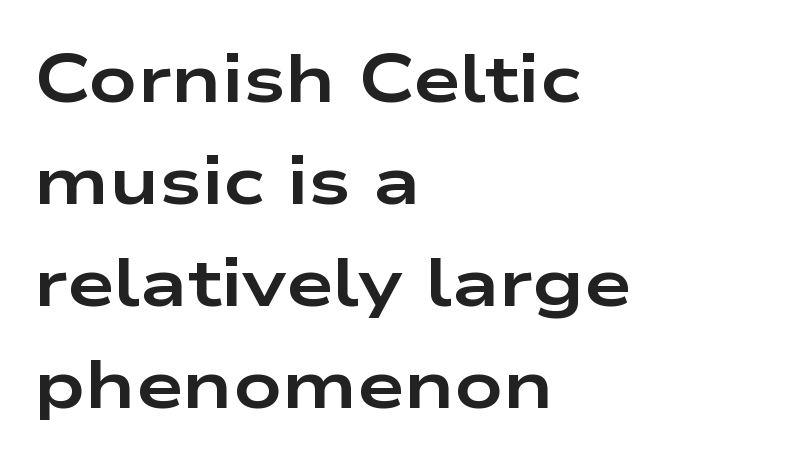
Students, note that the glyphs here touch the page at normal intervals. No word sits above an underline. How heavy is the stroke? Heavy — this is a bold. The passage shown is typeset with a sans-serif family. Style check: upright. Students, observe: this is what conventionally led text looks like.
